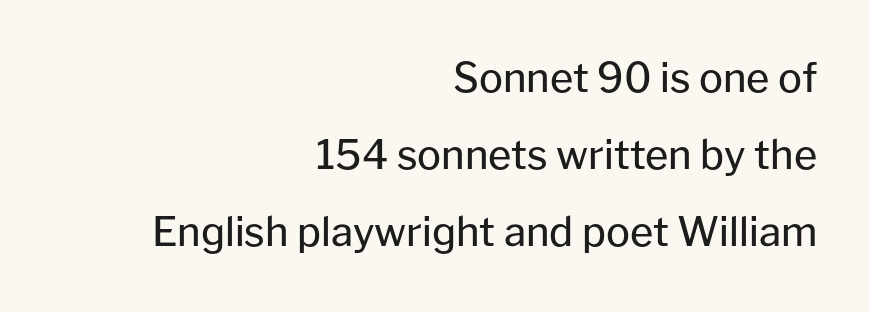
Q: Is the text bold? A: No.
Q: Is the text italic (slanted)? A: No, it is upright.
Q: Is the typeface a serif or a sans-serif typeface? A: Sans-serif.
Q: Is the text underlined? A: No.
Q: How is the paragraph aligned? A: Right-aligned.
Q: Is the spacing between letters normal or unusually wide? A: Normal.
Q: Is the spacing between lines tight, normal or loose? A: Loose.
Q: Width (condensed, normal, or wide)? A: Normal.
Q: Stroke contrast? A: Low.
Q: x-height? A: Medium.
Q: Monospaced? A: No.
